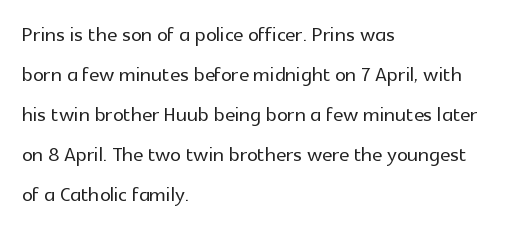
Q: Is the text italic (slanted)? A: No, it is upright.
Q: Is the text underlined? A: No.
Q: How is the paragraph aligned? A: Left-aligned.
Q: Is the spacing between letters normal or unusually wide? A: Normal.
Q: Is the spacing between lines tight, normal or loose? A: Normal.
